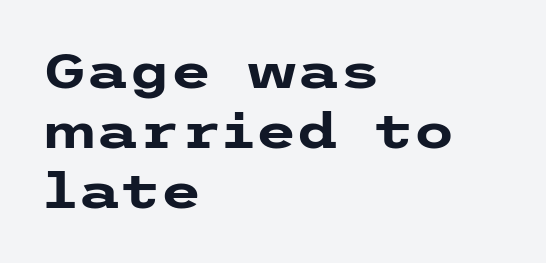
The image shows 48 px heavy, wide sans-serif type, upright; set left-aligned, normal line spacing (1.25x), normal letter spacing, not underlined; low stroke contrast and a medium x-height.
